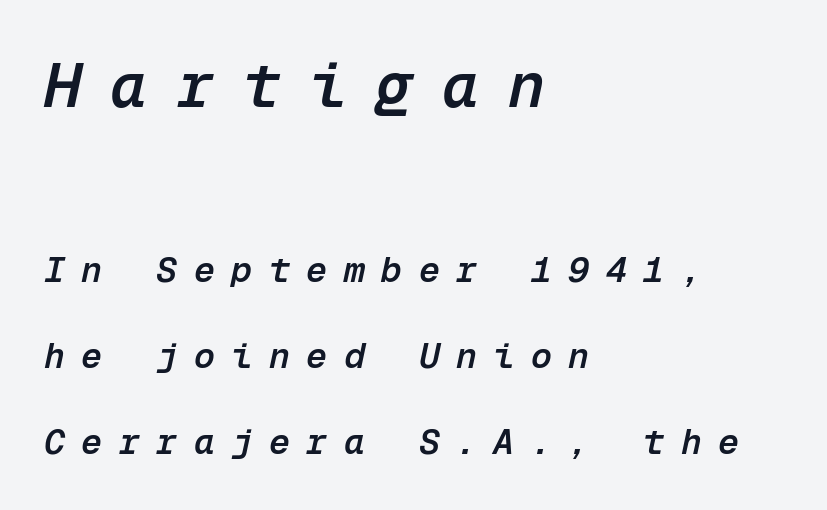
The text carries the slant typical of an italic or oblique font. The tracking reads as deliberately expanded to a designer's eye. Compared with an ordinary text face, these strokes are moderately heavier — a semibold. The passage shown is typed in a monospace face where columns stay perfectly aligned. Reading down the column, the eye jumps a long way to each next line. Bare-footed words on every line.
